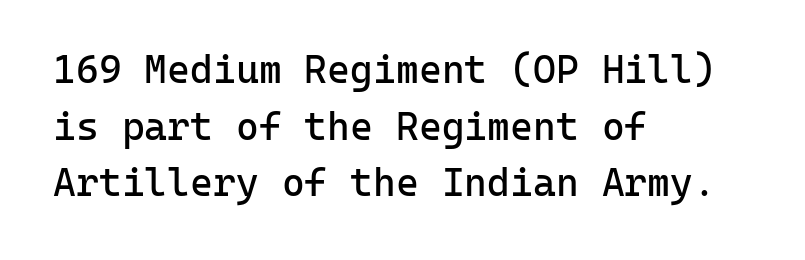
The image shows 39 px regular-weight sans-serif type, upright, monospaced; set left-aligned, normal line spacing (1.45x), normal letter spacing, not underlined; low stroke contrast and a medium x-height.
